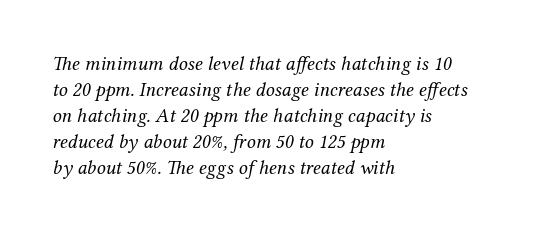
Q: Is the text bold? A: No.
Q: Is the text italic (slanted)? A: Yes, it leans right by about 12 degrees.
Q: Is the text underlined? A: No.
Q: How is the paragraph aligned? A: Left-aligned.
Q: Is the spacing between letters normal or unusually wide? A: Normal.
Q: Is the spacing between lines tight, normal or loose? A: Normal.
